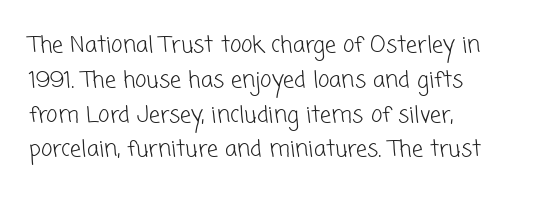
The image shows 22 px text type; set left-aligned, normal line spacing (1.58x), normal letter spacing, not underlined.
